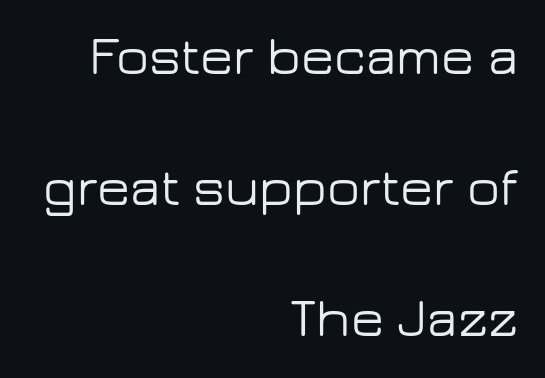
Posture: vertical. Unmarked baselines from the first word to the last. Is this a fixed-width face? No — the glyphs have proportional, varying widths. You could fit nearly another row in the gap between these rows. These lines keep a tight, regular rhythm from letter to letter. Casual observation: everything's shoved over to the right.
